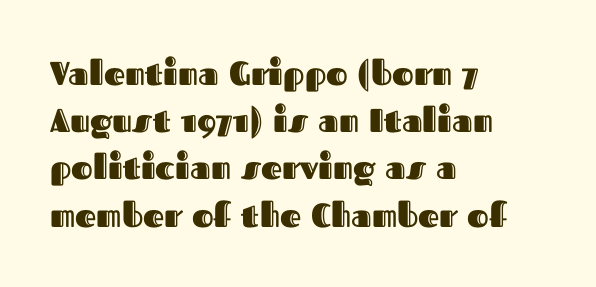
The image shows 33 px text type, upright; set left-aligned, normal line spacing (1.43x), normal letter spacing, not underlined; a medium x-height.
